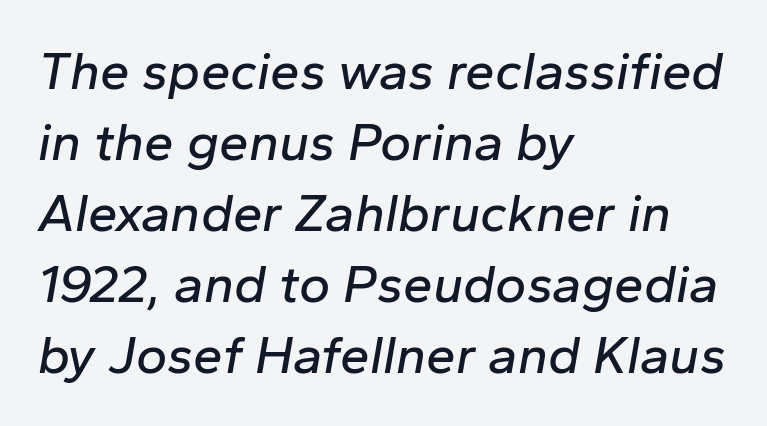
{"italic": "yes", "lean": "right", "slant_degrees": 10, "width": "normal", "stroke_contrast": "low", "x_height": "medium", "monospaced": "no", "underline": "no", "align": "left", "line_spacing": "normal", "line_spacing_ratio": 1.34, "letter_spacing": "normal", "letter_spacing_em": 0.0, "glyph_px": 53}
